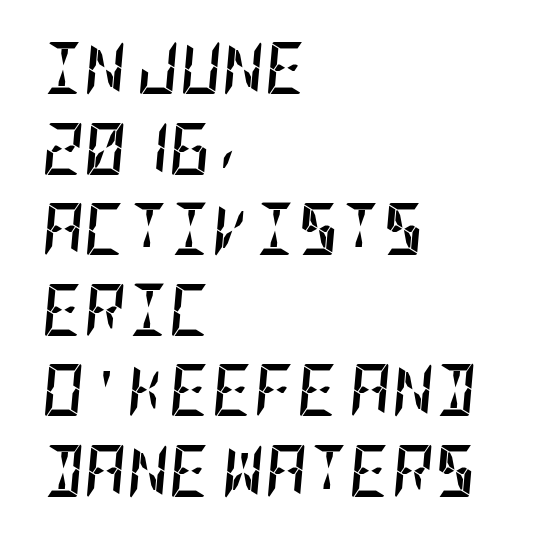
The image shows 52 px semibold, condensed type, italic (leaning right); set left-aligned, normal line spacing (1.55x), normal letter spacing, not underlined; low stroke contrast and a large x-height.
